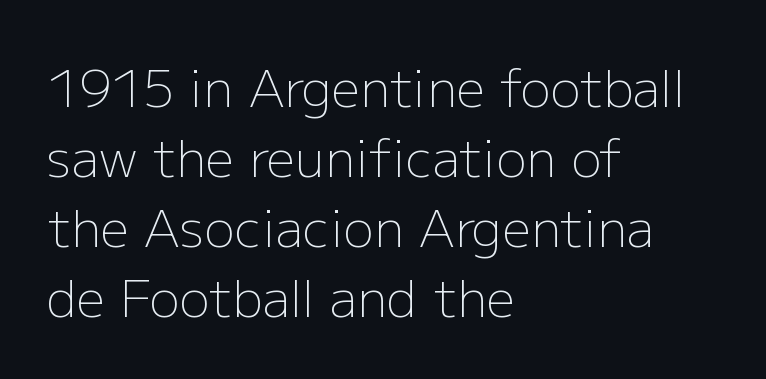
{"serif": "no", "italic": "no", "bold": "no", "weight": "light", "width": "normal", "stroke_contrast": "low", "x_height": "medium", "monospaced": "no", "underline": "no", "align": "left", "line_spacing": "normal", "line_spacing_ratio": 1.37, "letter_spacing": "normal", "letter_spacing_em": 0.0, "glyph_px": 51}
